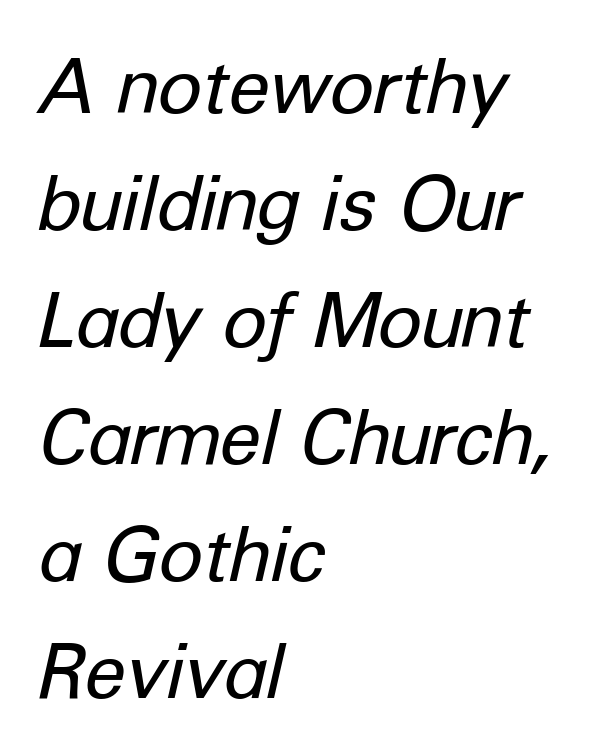
Q: Is the text bold? A: No.
Q: Is the text italic (slanted)? A: Yes, it leans right by about 12 degrees.
Q: Is the text underlined? A: No.
Q: How is the paragraph aligned? A: Left-aligned.
Q: Is the spacing between letters normal or unusually wide? A: Normal.
Q: Is the spacing between lines tight, normal or loose? A: Normal.
Q: Width (condensed, normal, or wide)? A: Normal.
Q: Stroke contrast? A: Low.
Q: x-height? A: Medium.
Q: Monospaced? A: No.
